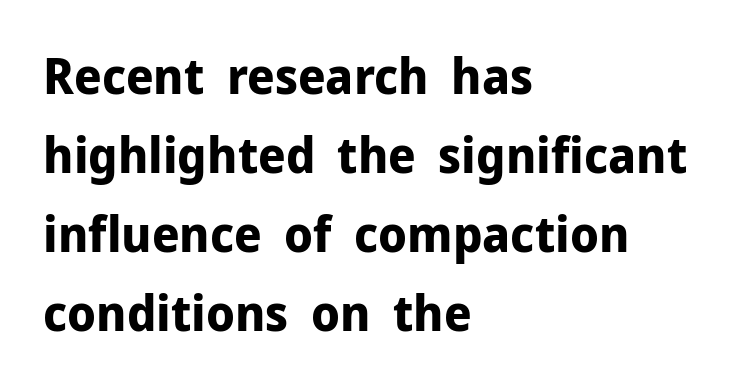
The image shows 50 px bold sans-serif type, upright; set left-aligned, normal line spacing (1.58x), normal letter spacing, not underlined; low stroke contrast and a medium x-height.
